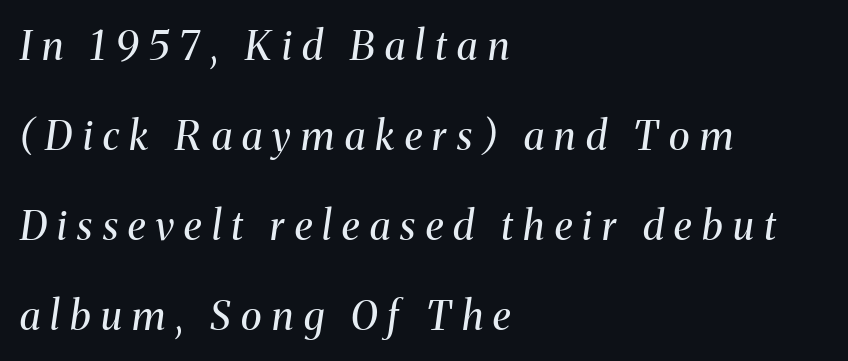
Q: Is the text bold? A: No.
Q: Is the text italic (slanted)? A: Yes, it leans right by about 8 degrees.
Q: Is the typeface a serif or a sans-serif typeface? A: Serif.
Q: Is the text underlined? A: No.
Q: How is the paragraph aligned? A: Left-aligned.
Q: Is the spacing between letters normal or unusually wide? A: Unusually wide.
Q: Is the spacing between lines tight, normal or loose? A: Loose.
Q: Width (condensed, normal, or wide)? A: Normal.
Q: Stroke contrast? A: Medium.
Q: x-height? A: Medium.
Q: Monospaced? A: No.
